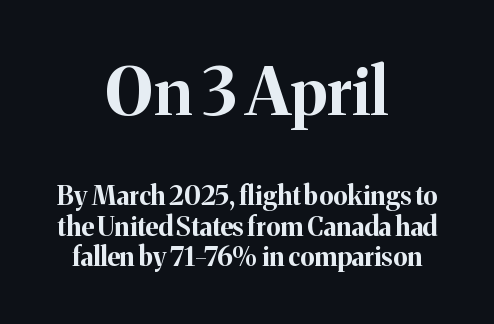
Q: Is the text bold? A: Yes.
Q: Is the text italic (slanted)? A: No, it is upright.
Q: Is the typeface a serif or a sans-serif typeface? A: Serif.
Q: Is the text underlined? A: No.
Q: How is the paragraph aligned? A: Centered.
Q: Is the spacing between letters normal or unusually wide? A: Normal.
Q: Which block of text is set in a larger size, the first (top) or the second (bottom)? A: The first (top) one.
Q: Width (condensed, normal, or wide)? A: Normal.
Q: Stroke contrast? A: Medium.
Q: x-height? A: Medium.
Q: Monospaced? A: No.
